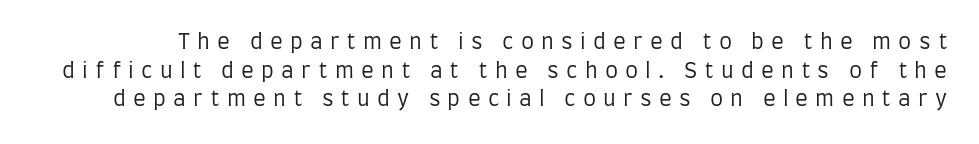
The image shows 21 px text type, upright; set normal line spacing (1.36x), unusually wide letter spacing (+0.34 em), not underlined.
